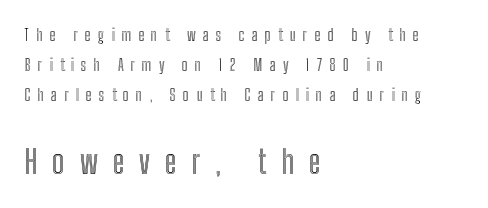
The image shows 33 px condensed type, upright; set left-aligned, line spacing 1.87x, unusually wide letter spacing (+0.45 em), not underlined; the second (bottom) block is 2.06x larger; a medium x-height.
